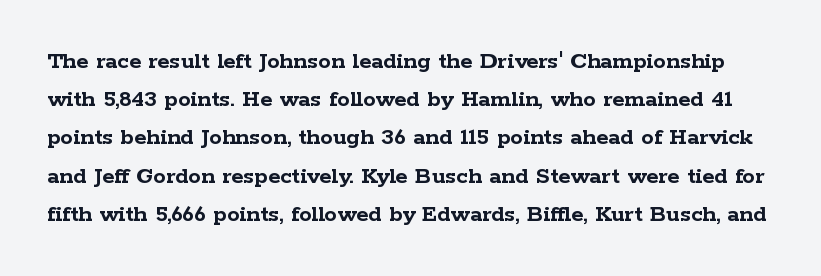
{"italic": "no", "bold": "yes", "underline": "no", "line_spacing": "normal", "line_spacing_ratio": 1.53, "letter_spacing": "normal", "letter_spacing_em": 0.0, "glyph_px": 25}
